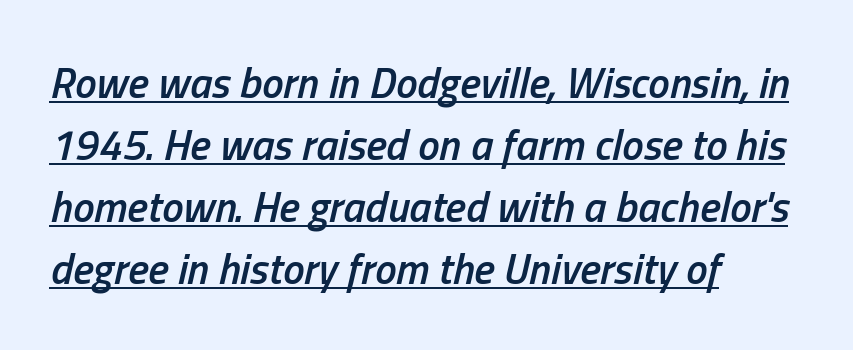
Q: Is the text bold? A: Semi-bold.
Q: Is the text italic (slanted)? A: Yes, it leans right by about 13 degrees.
Q: Is the text underlined? A: Yes.
Q: How is the paragraph aligned? A: Left-aligned.
Q: Is the spacing between letters normal or unusually wide? A: Normal.
Q: Is the spacing between lines tight, normal or loose? A: Normal.
Q: Width (condensed, normal, or wide)? A: Condensed.
Q: Stroke contrast? A: Low.
Q: x-height? A: Medium.
Q: Monospaced? A: No.
